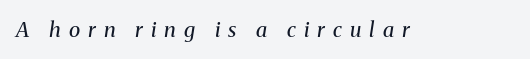
{"italic": "yes", "lean": "right", "slant_degrees": 8, "bold": "no", "underline": "no", "letter_spacing": "wide", "letter_spacing_em": 0.38, "glyph_px": 21}
